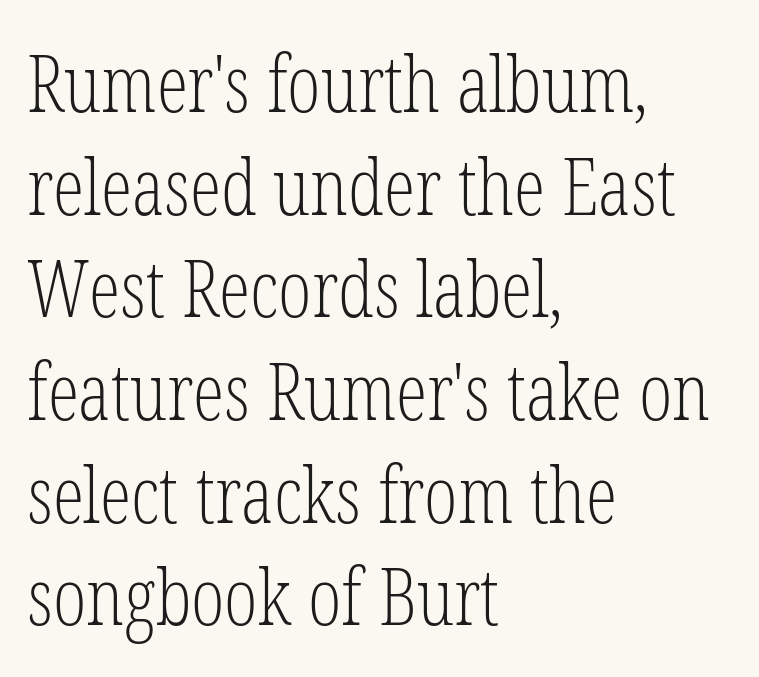
How would I describe the line gaps? Plain and ordinary. Beneath every word, the page is bare. A typesetter would label this face a serif. Each word holds together tightly as a unit, with standard inter-letter gaps.
